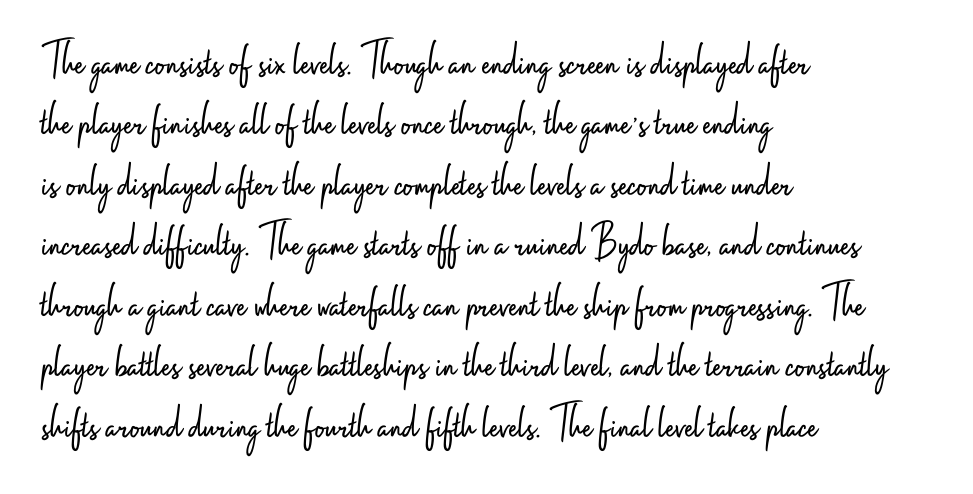
Typeset ragged right — the left edge is the straight one. Vertical spacing — default. Honestly, the letter spacing is just normal — you wouldn't notice it. The face used here is proportionally spaced, like ordinary book or web type.
